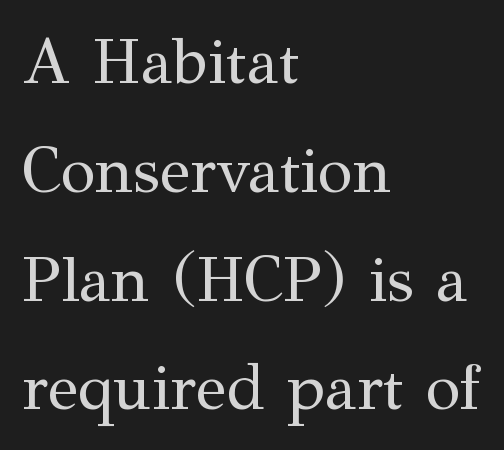
These lines are rendered in a variable-pitch font. The specimen reads as upright at a glance. The rendering anchors every line to the left-hand side. Each letter's strokes conclude with small projecting serifs. Rule under the text: the space is simply empty. Regular leading.
